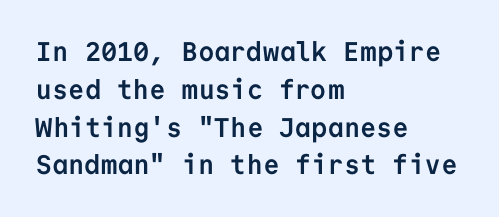
Q: Is the text bold? A: Yes.
Q: Is the text italic (slanted)? A: No, it is upright.
Q: Is the text underlined? A: No.
Q: How is the paragraph aligned? A: Left-aligned.
Q: Is the spacing between letters normal or unusually wide? A: Normal.
Q: Is the spacing between lines tight, normal or loose? A: Normal.
